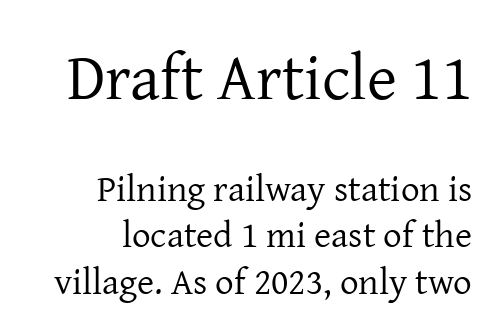
{"serif": "yes", "italic": "no", "bold": "no", "weight": "regular", "width": "normal", "stroke_contrast": "low", "x_height": "medium", "monospaced": "no", "underline": "no", "align": "right", "line_spacing": "normal", "line_spacing_ratio": 1.25, "letter_spacing": "normal", "letter_spacing_em": 0.0, "larger_block": "first", "size_ratio": 1.76, "glyph_px": 65}
